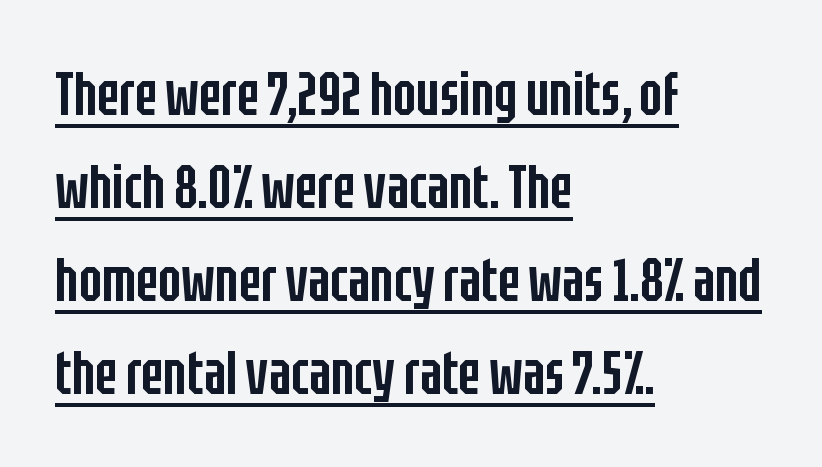
{"serif": "no", "italic": "no", "bold": "semi", "weight": "semibold", "width": "condensed", "stroke_contrast": "low", "x_height": "large", "monospaced": "no", "underline": "yes", "align": "left", "line_spacing": "normal", "line_spacing_ratio": 1.55, "letter_spacing": "normal", "letter_spacing_em": 0.0, "glyph_px": 60}
